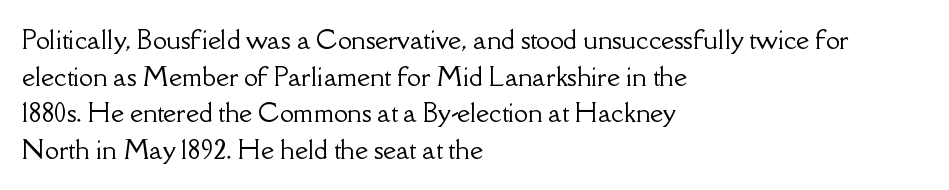
Q: Is the text italic (slanted)? A: No, it is upright.
Q: Is the text underlined? A: No.
Q: How is the paragraph aligned? A: Left-aligned.
Q: Is the spacing between letters normal or unusually wide? A: Normal.
Q: Is the spacing between lines tight, normal or loose? A: Normal.
